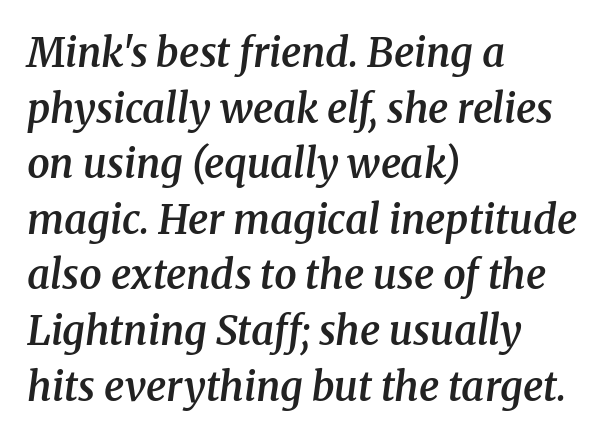
Type without underlining. Each new line begins a customary step beneath the previous one. The text block is weighted toward the left margin, trailing off unevenly rightward. Letterform terminals end in serifs throughout the passage.
